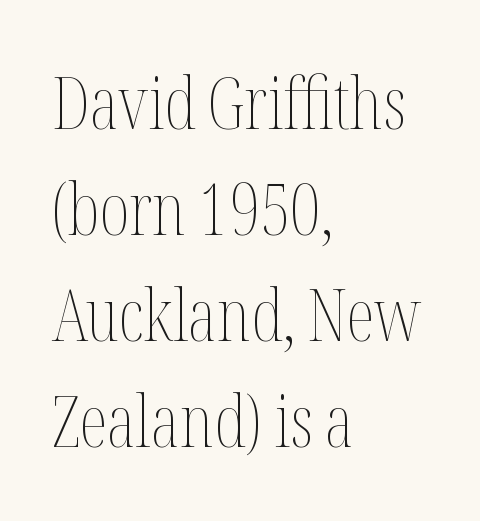
Q: Is the text bold? A: No.
Q: Is the text italic (slanted)? A: No, it is upright.
Q: Is the text underlined? A: No.
Q: How is the paragraph aligned? A: Left-aligned.
Q: Is the spacing between letters normal or unusually wide? A: Normal.
Q: Is the spacing between lines tight, normal or loose? A: Normal.
Q: Width (condensed, normal, or wide)? A: Condensed.
Q: Stroke contrast? A: Medium.
Q: x-height? A: Medium.
Q: Monospaced? A: No.
